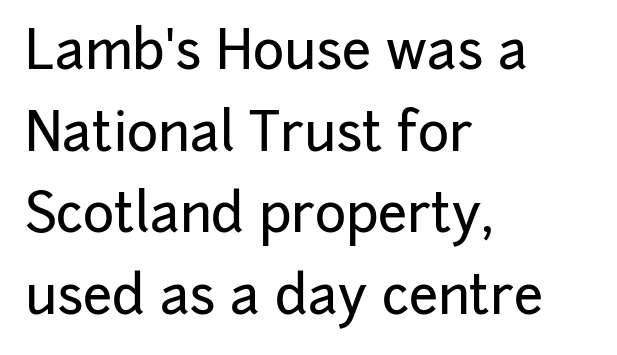
The glyphs in this specimen are sans serif. The block of text has a typical density, with ordinary space between rows. Left-aligned paragraph, ragged on the right. Bare-footed words on every line. The letters sit at their default tracking, neither squeezed nor spread.
